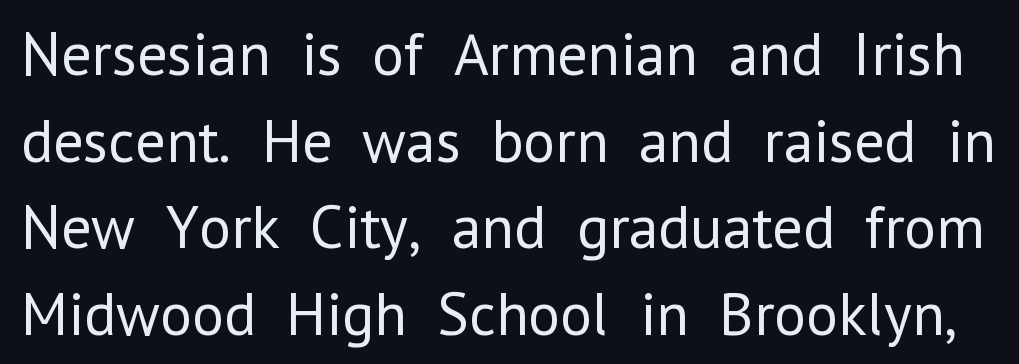
The image shows 61 px regular-weight sans-serif type, upright; set normal line spacing (1.42x), normal letter spacing, not underlined; low stroke contrast and a medium x-height.
